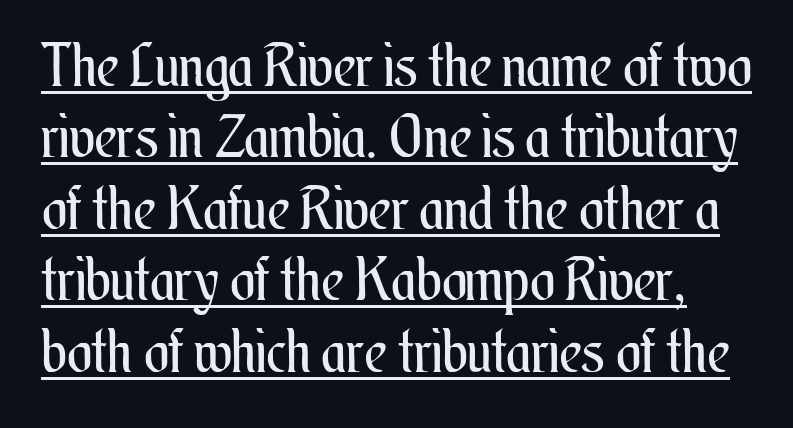
The letters advance in unequal steps, a hallmark of proportional type. Weight: regular or lighter. These lines keep a tight, regular rhythm from letter to letter. The font's upright variant was chosen for this text. In designer terms, the underline attribute is active on this setting.
